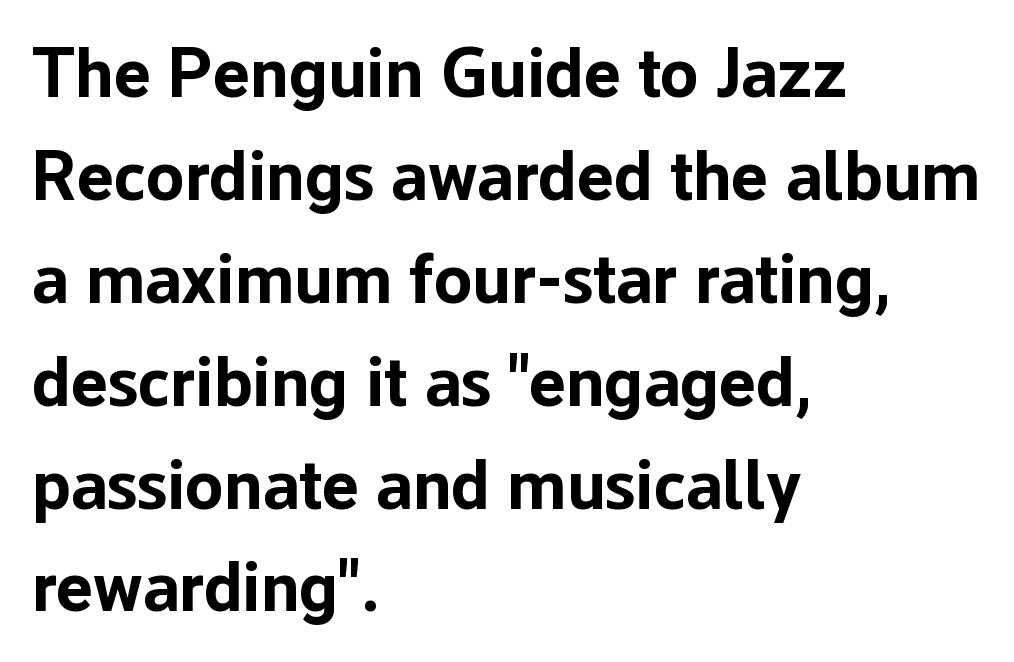
Is this a fixed-width face? No — the glyphs have proportional, varying widths. Nothing sits at the stroke ends, so this counts as sans-serif. Short and long lines alike share a common starting point at left. Descenders are the only things crossing below the line. Compared with an ordinary text face, these strokes are far heavier — a full bold.
